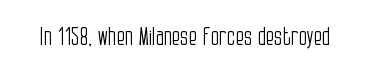
The image shows 24 px text type, upright; set normal letter spacing, not underlined.
